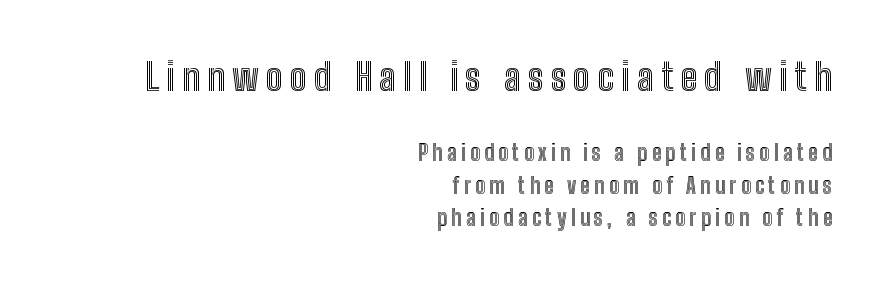
Q: Is the text italic (slanted)? A: No, it is upright.
Q: Is the text underlined? A: No.
Q: How is the paragraph aligned? A: Right-aligned.
Q: Is the spacing between lines tight, normal or loose? A: Normal.
Q: Which block of text is set in a larger size, the first (top) or the second (bottom)? A: The first (top) one.
Q: Width (condensed, normal, or wide)? A: Condensed.
Q: x-height? A: Medium.
Q: Monospaced? A: No.
